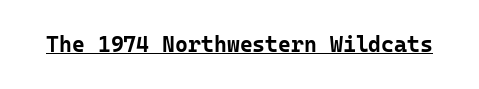
The image shows 22 px bold type, upright; set normal letter spacing, underlined.
